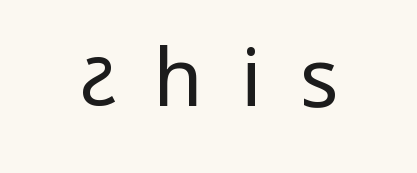
{"serif": "no", "italic": "no", "bold": "no", "weight": "regular", "width": "condensed", "stroke_contrast": "low", "underline": "no", "align": "center", "letter_spacing": "wide", "letter_spacing_em": 0.48, "glyph_px": 80}
